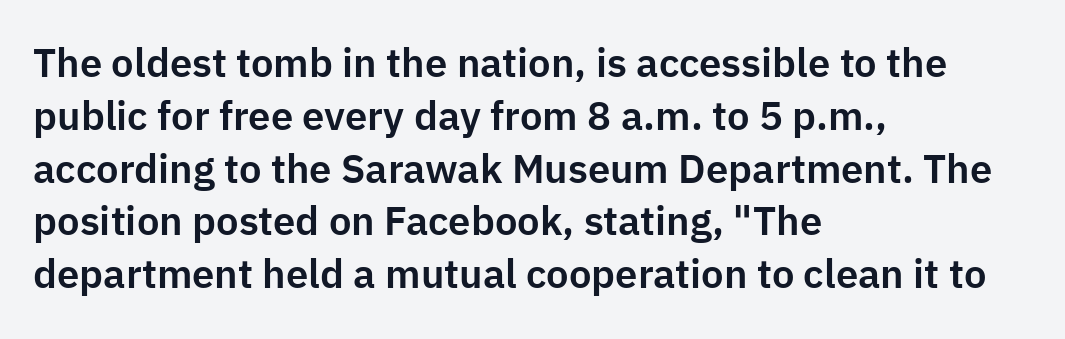
Evenly set lines give the paragraph a standard silhouette. Just letters on the line, the space beneath them empty. Serif or sans? Sans — the stroke terminals are bare. Students, note that the glyphs here touch the page at normal intervals.
